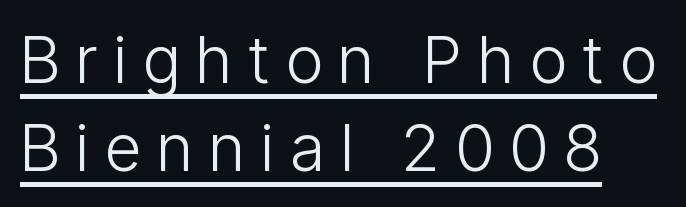
{"serif": "no", "italic": "no", "bold": "no", "weight": "light", "width": "condensed", "stroke_contrast": "low", "x_height": "medium", "monospaced": "no", "underline": "yes", "line_spacing": "normal", "line_spacing_ratio": 1.35, "letter_spacing": "wide", "letter_spacing_em": 0.25, "glyph_px": 65}
